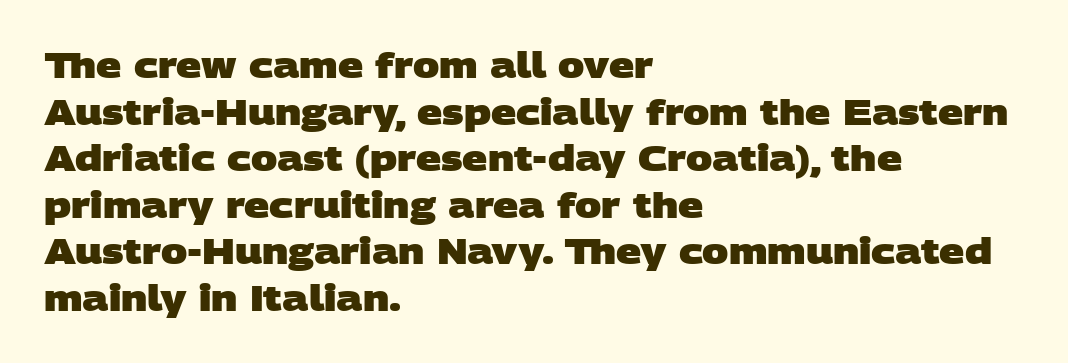
The image shows 35 px heavy, wide sans-serif type; set left-aligned, normal line spacing (1.33x), normal letter spacing, not underlined; low stroke contrast and a large x-height.
